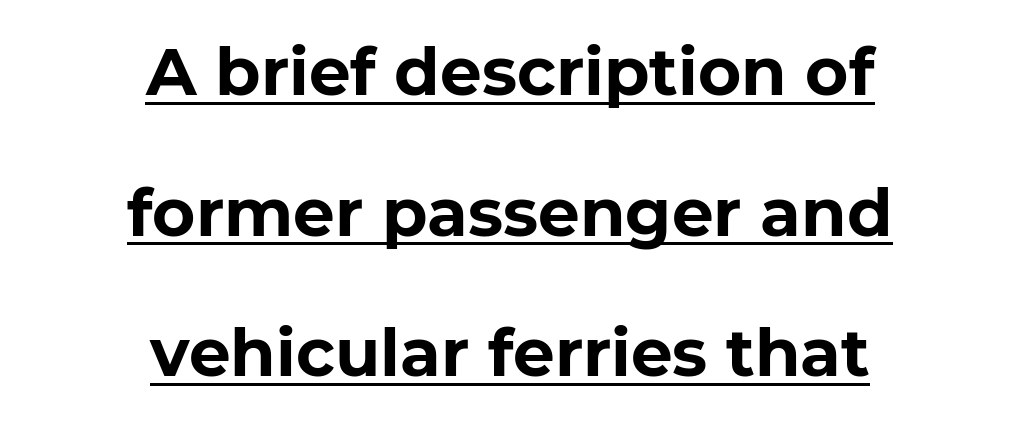
{"serif": "no", "italic": "no", "bold": "yes", "weight": "bold", "width": "normal", "stroke_contrast": "low", "x_height": "medium", "monospaced": "no", "underline": "yes", "align": "center", "line_spacing": "loose", "line_spacing_ratio": 2.13, "letter_spacing": "normal", "letter_spacing_em": 0.0, "glyph_px": 66}
